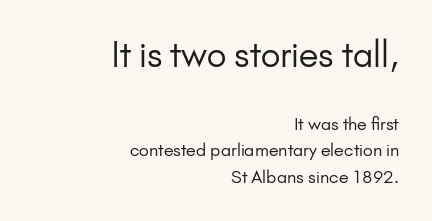
{"serif": "no", "italic": "no", "bold": "no", "weight": "regular", "width": "normal", "stroke_contrast": "low", "x_height": "small", "monospaced": "no", "underline": "no", "align": "right", "line_spacing": "normal", "line_spacing_ratio": 1.55, "letter_spacing": "normal", "letter_spacing_em": 0.0, "larger_block": "first", "size_ratio": 2.0, "glyph_px": 34}
